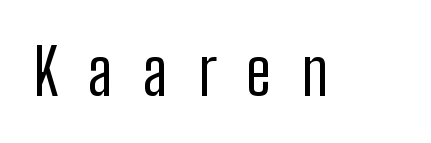
The strip under each line holds only bare page. Someone cranked the tracking dial way up on this one. The strokes carry an ordinary text weight at most. Is this a fixed-width face? No — the glyphs have proportional, varying widths. This sample uses a sans-serif face.
